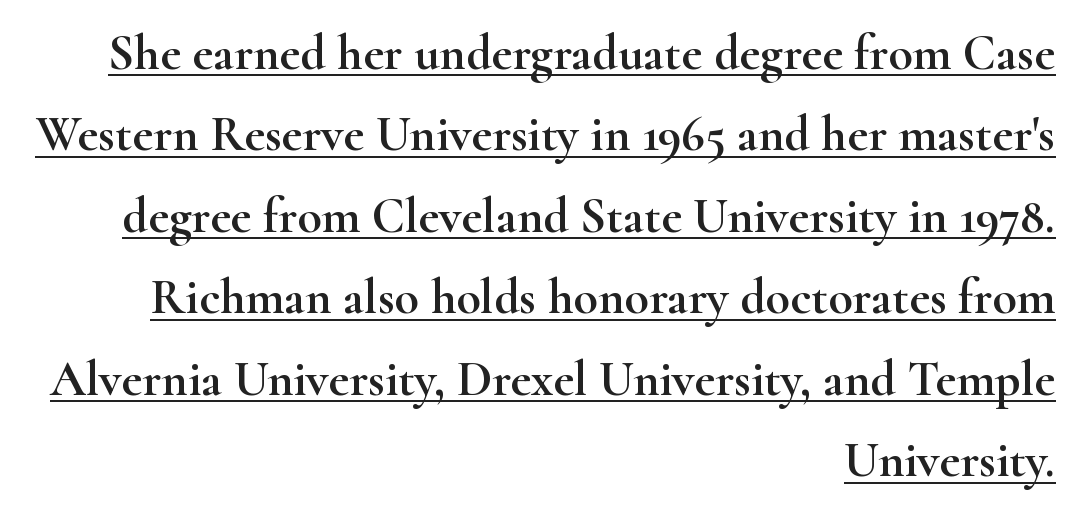
{"serif": "yes", "italic": "no", "width": "wide", "stroke_contrast": "high", "x_height": "small", "monospaced": "no", "underline": "yes", "align": "right", "line_spacing": "normal", "line_spacing_ratio": 1.63, "letter_spacing": "normal", "letter_spacing_em": 0.0, "glyph_px": 50}
